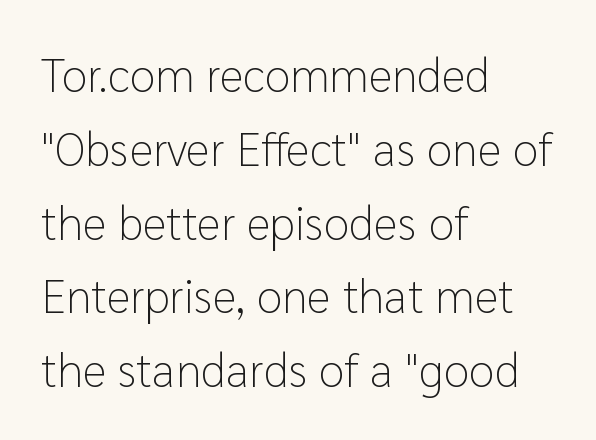
Q: Is the text bold? A: No.
Q: Is the text italic (slanted)? A: No, it is upright.
Q: Is the typeface a serif or a sans-serif typeface? A: Sans-serif.
Q: Is the text underlined? A: No.
Q: How is the paragraph aligned? A: Left-aligned.
Q: Is the spacing between letters normal or unusually wide? A: Normal.
Q: Is the spacing between lines tight, normal or loose? A: Normal.
Q: Width (condensed, normal, or wide)? A: Normal.
Q: Stroke contrast? A: Low.
Q: x-height? A: Medium.
Q: Monospaced? A: No.
